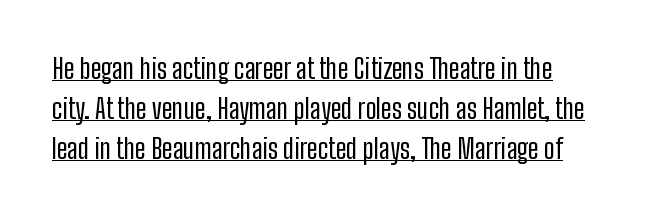
Is the stroke heavy? The answer is a plain regular-or-lighter. No italicization has been applied; the sample stays upright. Quick note: interline space is typical. The rendering uses the underline text-decoration.
